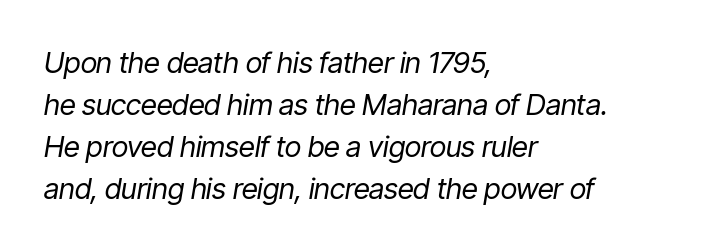
The image shows 29 px regular-weight, condensed type, italic (leaning right); set left-aligned, normal line spacing (1.45x), normal letter spacing, not underlined; low stroke contrast and a medium x-height.
